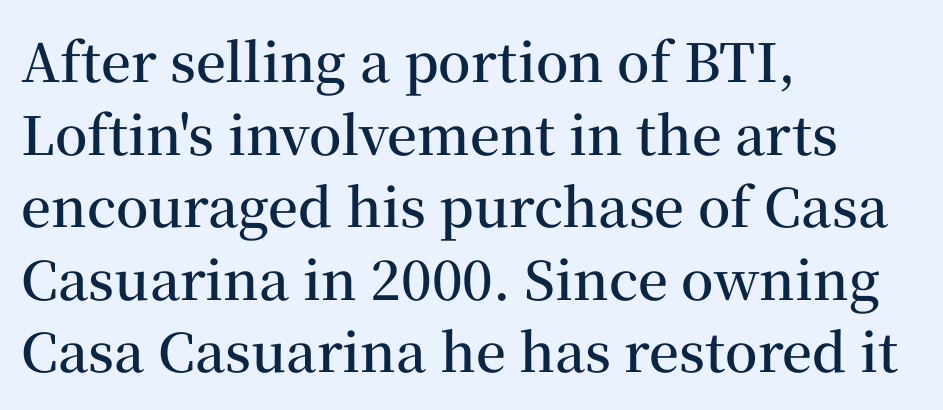
Q: Is the text bold? A: Semi-bold.
Q: Is the text italic (slanted)? A: No, it is upright.
Q: Is the typeface a serif or a sans-serif typeface? A: Serif.
Q: Is the text underlined? A: No.
Q: How is the paragraph aligned? A: Left-aligned.
Q: Is the spacing between letters normal or unusually wide? A: Normal.
Q: Is the spacing between lines tight, normal or loose? A: Normal.
Q: Width (condensed, normal, or wide)? A: Normal.
Q: Stroke contrast? A: Medium.
Q: x-height? A: Medium.
Q: Monospaced? A: No.
